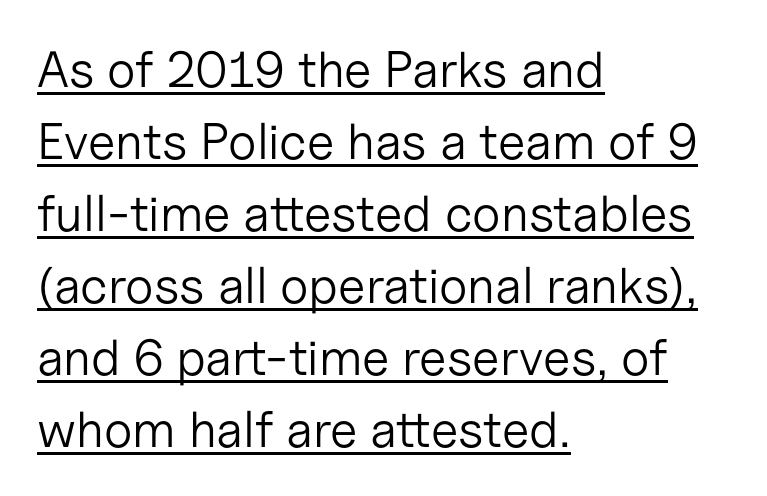
Letter spacing: default. Here the designer chose a conventional face with non-uniform glyph widths. Designer's note — italics off, roman on. Is the block centered? No — it sits flush against the left margin.
